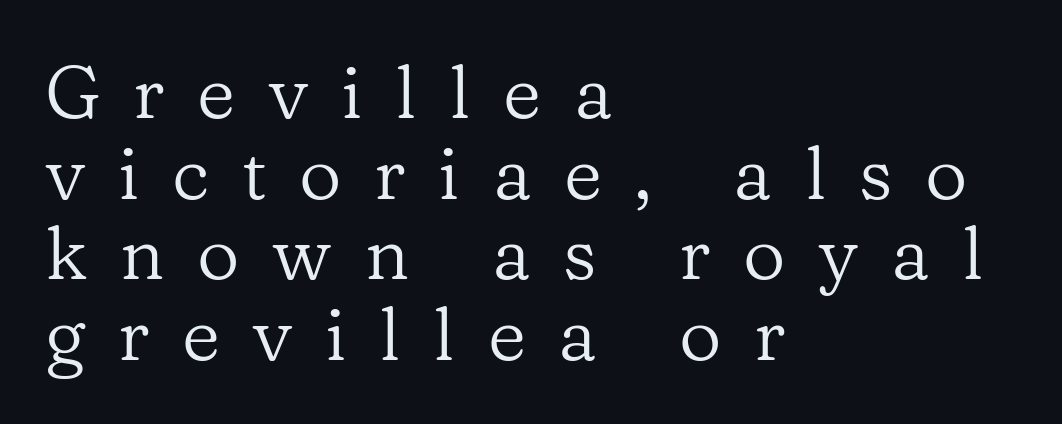
The image shows 74 px regular-weight serif type, upright; set left-aligned, tight line spacing (1.09x), unusually wide letter spacing (+0.44 em), not underlined; low stroke contrast and a medium x-height.
